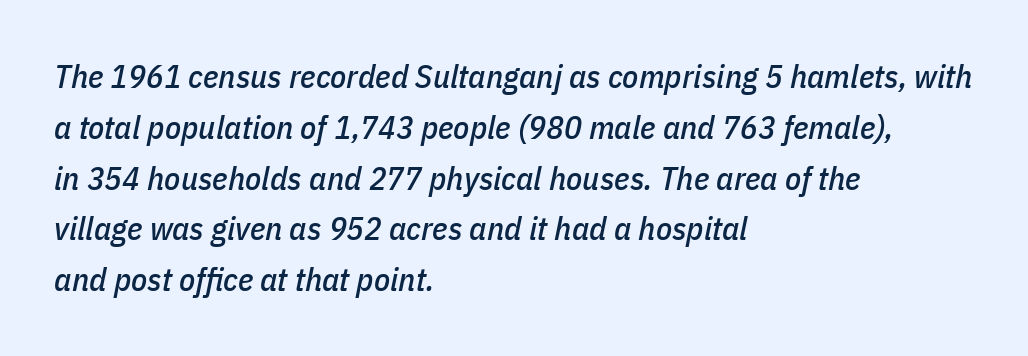
{"italic": "yes", "lean": "right", "slant_degrees": 11, "width": "condensed", "stroke_contrast": "low", "x_height": "medium", "monospaced": "no", "underline": "no", "align": "left", "line_spacing": "normal", "line_spacing_ratio": 1.54, "letter_spacing": "normal", "letter_spacing_em": 0.0, "glyph_px": 33}
